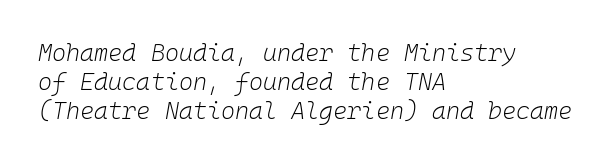
Q: Is the text bold? A: No.
Q: Is the text italic (slanted)? A: Yes, it leans right by about 10 degrees.
Q: Is the text underlined? A: No.
Q: How is the paragraph aligned? A: Left-aligned.
Q: Is the spacing between letters normal or unusually wide? A: Normal.
